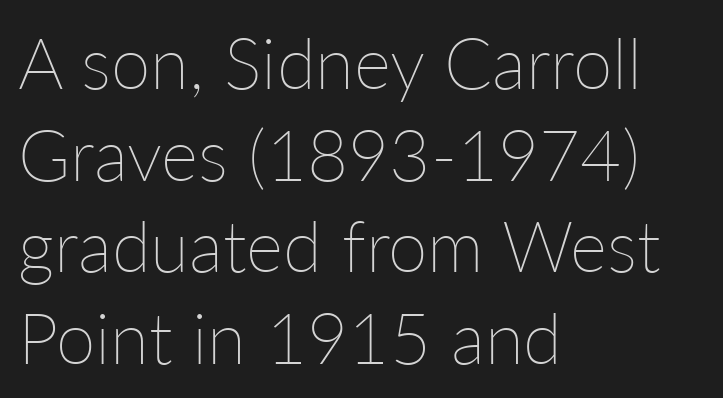
Q: Is the text bold? A: No.
Q: Is the text italic (slanted)? A: No, it is upright.
Q: Is the text underlined? A: No.
Q: How is the paragraph aligned? A: Left-aligned.
Q: Is the spacing between letters normal or unusually wide? A: Normal.
Q: Is the spacing between lines tight, normal or loose? A: Normal.
Q: Width (condensed, normal, or wide)? A: Normal.
Q: Stroke contrast? A: Low.
Q: x-height? A: Medium.
Q: Monospaced? A: No.
